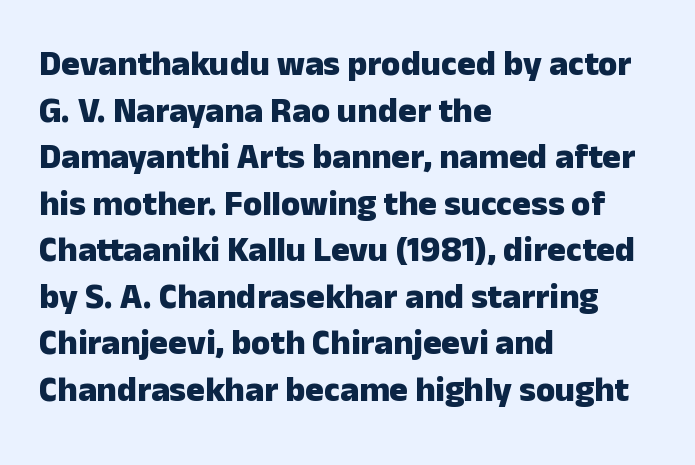
The image shows 35 px heavy sans-serif type, upright; set left-aligned, normal line spacing (1.33x), normal letter spacing, not underlined; low stroke contrast and a medium x-height.
